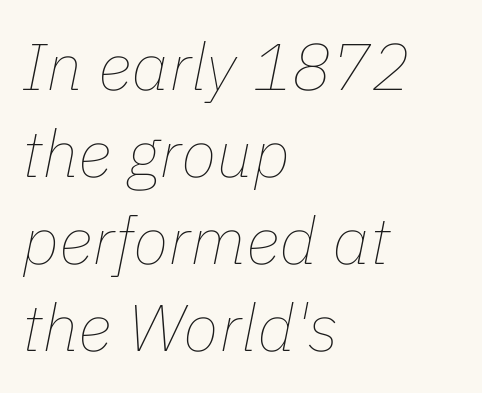
The rows are spaced the way most documents space them. Looking at the ascenders, they clearly lean. The face used here is proportionally spaced, like ordinary book or web type. Glyph-to-glyph distance matches everyday printed text. Is the block centered? No — it sits flush against the left margin. The letters look calm and open, with moderate or lighter stems.
